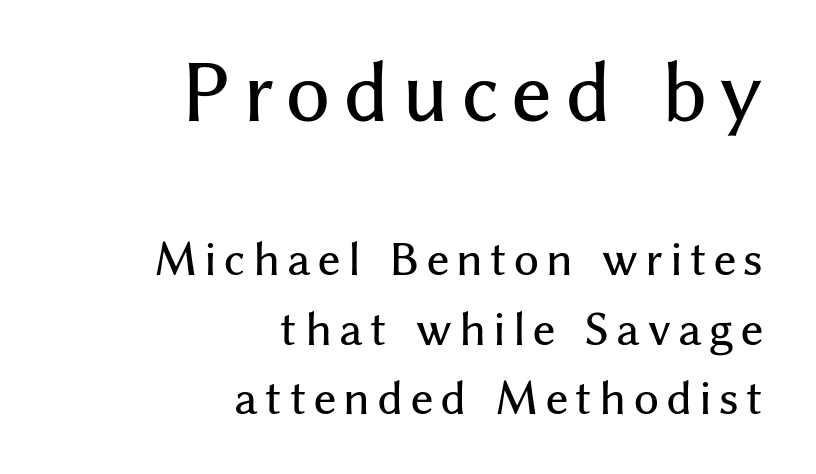
{"serif": "no", "italic": "no", "width": "normal", "stroke_contrast": "medium", "x_height": "medium", "monospaced": "no", "underline": "no", "align": "right", "line_spacing": "normal", "line_spacing_ratio": 1.62, "larger_block": "first", "size_ratio": 1.77, "glyph_px": 76}
